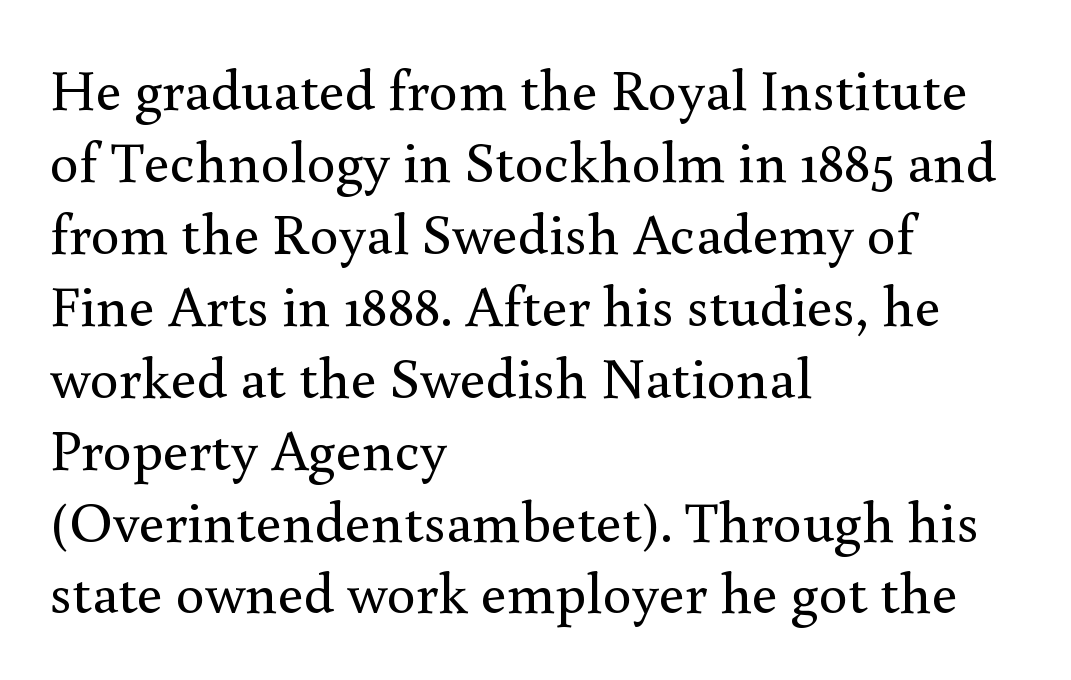
{"serif": "yes", "italic": "no", "bold": "no", "weight": "regular", "width": "normal", "x_height": "small", "monospaced": "no", "underline": "no", "align": "left", "line_spacing_ratio": 1.24, "letter_spacing": "normal", "letter_spacing_em": 0.0, "glyph_px": 58}
